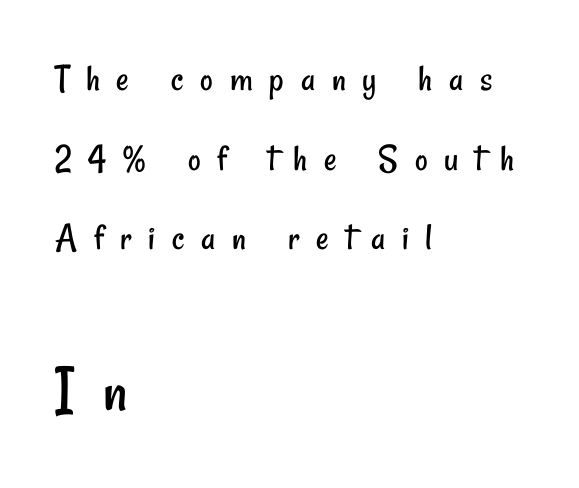
Top chunk: small. Bottom chunk: large. Observe the absence of serifs on each vertical stroke in this sample. This is not heavy type; no bold has been used. A typesetter would call this proportional, since set widths differ per character. Is the letter spacing exaggerated? Yes — the characters are pushed far apart. The space directly below the letters is spotless.
